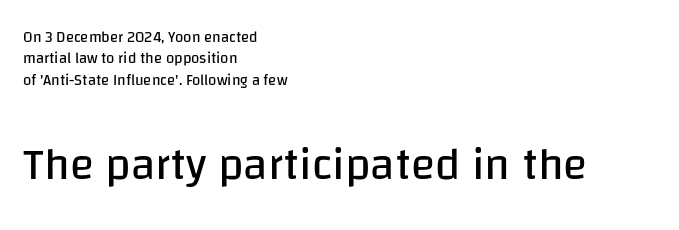
Q: Is the text bold? A: No.
Q: Is the text italic (slanted)? A: No, it is upright.
Q: Is the typeface a serif or a sans-serif typeface? A: Sans-serif.
Q: Is the text underlined? A: No.
Q: How is the paragraph aligned? A: Left-aligned.
Q: Is the spacing between letters normal or unusually wide? A: Normal.
Q: Is the spacing between lines tight, normal or loose? A: Normal.
Q: Which block of text is set in a larger size, the first (top) or the second (bottom)? A: The second (bottom) one.
Q: Width (condensed, normal, or wide)? A: Normal.
Q: Stroke contrast? A: Low.
Q: x-height? A: Large.
Q: Monospaced? A: No.
